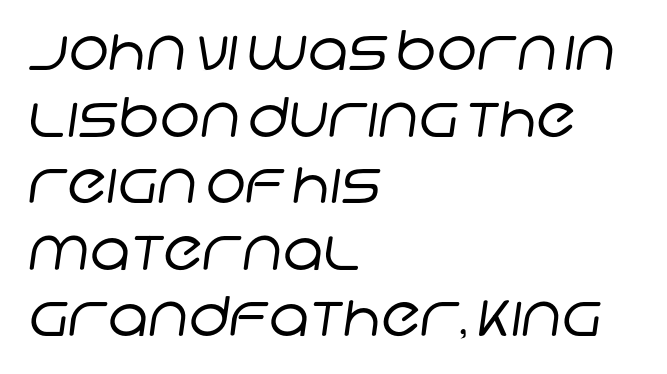
Q: Is the text bold? A: No.
Q: Is the typeface a serif or a sans-serif typeface? A: Sans-serif.
Q: Is the text underlined? A: No.
Q: How is the paragraph aligned? A: Left-aligned.
Q: Is the spacing between letters normal or unusually wide? A: Normal.
Q: Width (condensed, normal, or wide)? A: Normal.
Q: Stroke contrast? A: Low.
Q: x-height? A: Large.
Q: Monospaced? A: No.
